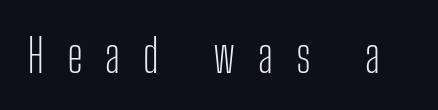
Q: Is the text bold? A: No.
Q: Is the text italic (slanted)? A: No, it is upright.
Q: Is the typeface a serif or a sans-serif typeface? A: Sans-serif.
Q: Is the text underlined? A: No.
Q: Is the spacing between letters normal or unusually wide? A: Unusually wide.
Q: Width (condensed, normal, or wide)? A: Condensed.
Q: Stroke contrast? A: Low.
Q: x-height? A: Medium.
Q: Monospaced? A: No.
